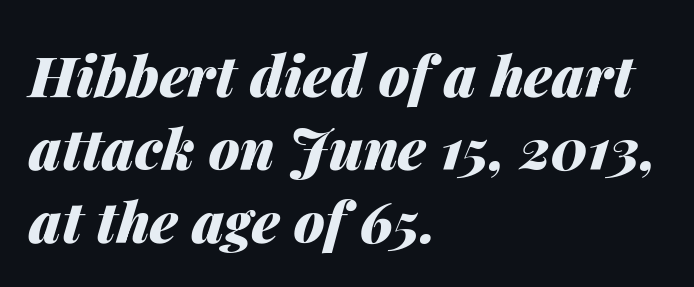
Q: Is the text bold? A: Yes.
Q: Is the text italic (slanted)? A: Yes, it leans right by about 14 degrees.
Q: Is the text underlined? A: No.
Q: How is the paragraph aligned? A: Left-aligned.
Q: Is the spacing between letters normal or unusually wide? A: Normal.
Q: Is the spacing between lines tight, normal or loose? A: Normal.
Q: Width (condensed, normal, or wide)? A: Normal.
Q: Stroke contrast? A: Medium.
Q: x-height? A: Medium.
Q: Monospaced? A: No.
